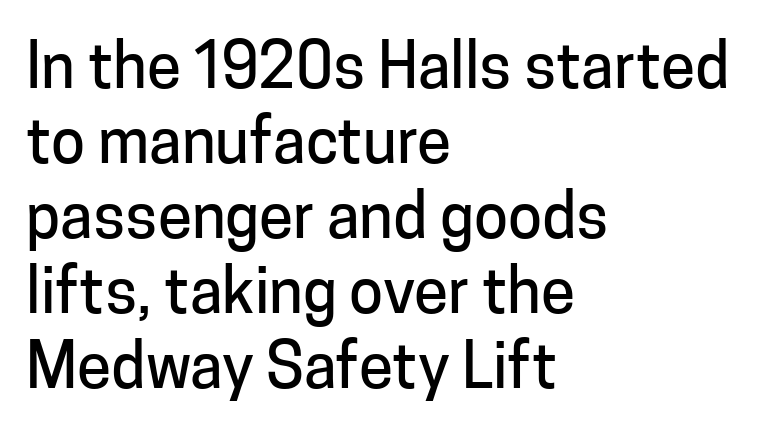
{"serif": "no", "italic": "no", "width": "normal", "stroke_contrast": "low", "x_height": "medium", "monospaced": "no", "underline": "no", "align": "left", "line_spacing_ratio": 1.21, "letter_spacing": "normal", "letter_spacing_em": 0.0, "glyph_px": 62}
